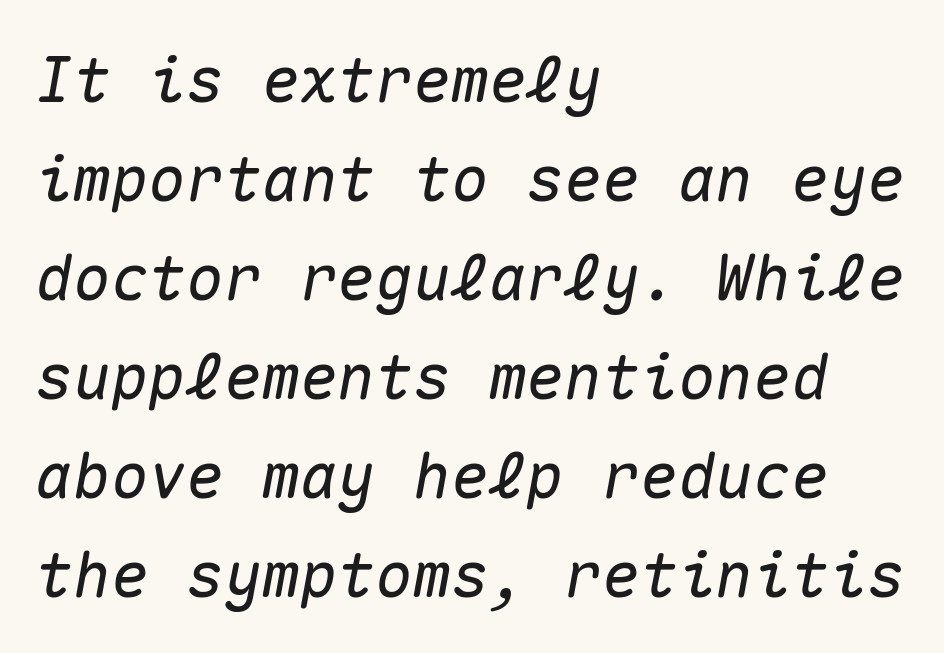
{"italic": "yes", "lean": "right", "slant_degrees": 10, "width": "normal", "stroke_contrast": "medium", "x_height": "medium", "monospaced": "yes", "underline": "no", "align": "left", "line_spacing": "normal", "line_spacing_ratio": 1.57, "letter_spacing": "normal", "letter_spacing_em": 0.0, "glyph_px": 63}
